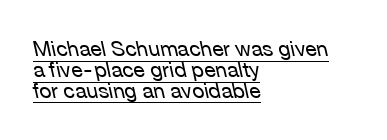
{"italic": "yes", "lean": "left", "slant_degrees": 12, "bold": "no", "underline": "yes", "align": "left", "line_spacing": "tight", "line_spacing_ratio": 0.99, "letter_spacing": "normal", "letter_spacing_em": 0.0, "glyph_px": 21}
